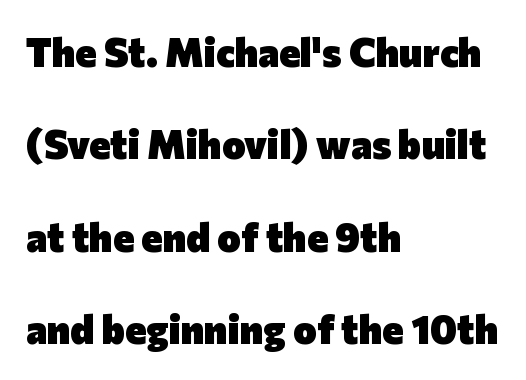
The image shows 40 px heavy sans-serif type, upright; set left-aligned, loose line spacing (2.31x), normal letter spacing, not underlined; low stroke contrast and a medium x-height.
